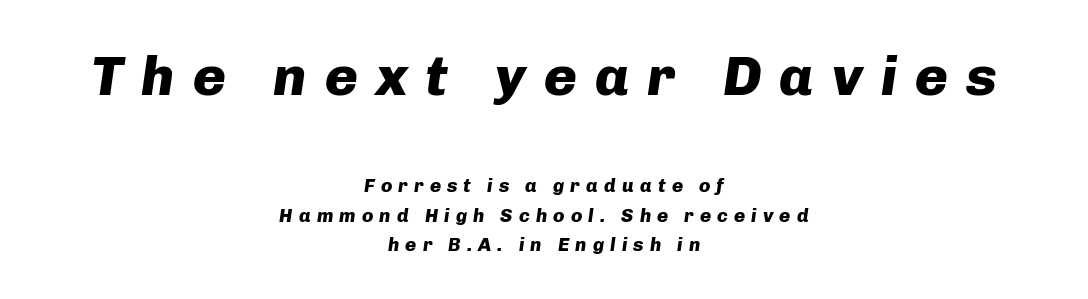
The image shows 56 px heavy type, italic (leaning right); set centered, normal line spacing (1.56x), unusually wide letter spacing (+0.32 em), not underlined; the first (top) block is 2.95x larger; low stroke contrast and a medium x-height.
